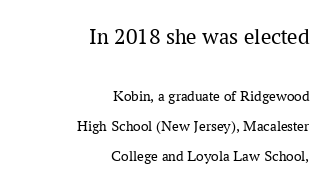
Does the bottom block carry the larger type? No, the top block does. The passage shown is not bold in any degree. This block would shrink considerably if given ordinary leading; it's expanded now. The lines in this sample share a right terminus and differ only in where they begin. Quick note: underline off.
